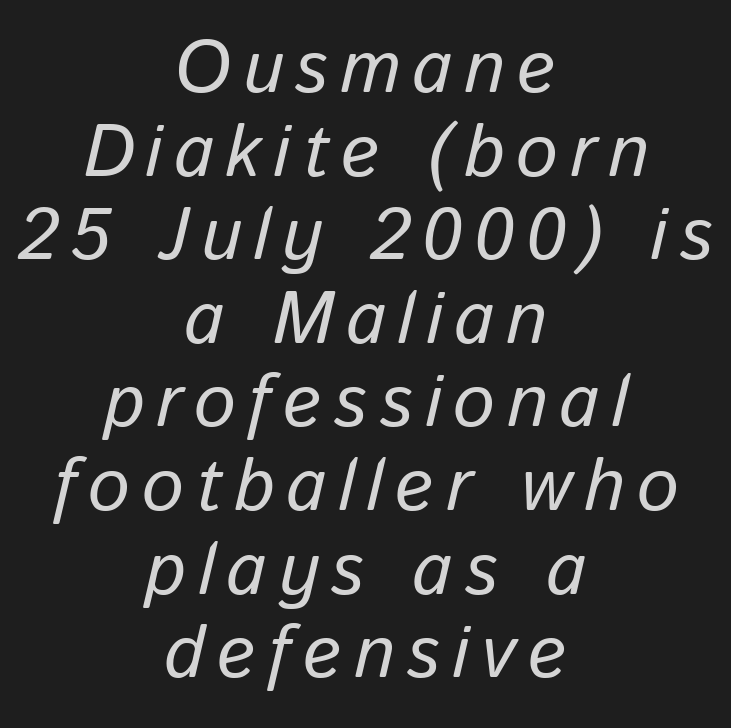
{"italic": "yes", "lean": "right", "slant_degrees": 13, "width": "normal", "stroke_contrast": "low", "x_height": "medium", "monospaced": "no", "underline": "no", "align": "center", "line_spacing": "tight", "line_spacing_ratio": 1.13, "glyph_px": 74}
